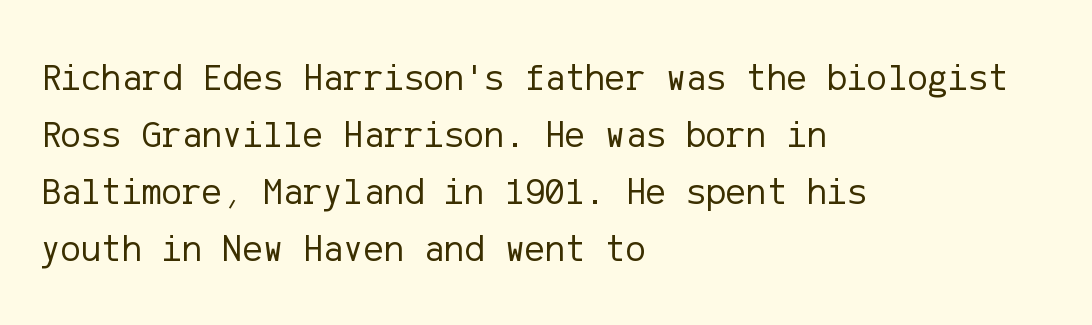
What kind of face is this? One without serifs — a sans. Bold? No — there's no thickening of the strokes. A typesetter would mark this as roman, not italic. Observe the ordinary spacing: letters are neighbours, not strangers. Reading down the block, your eye returns to a fixed left position each line. The baseline area is clear.
